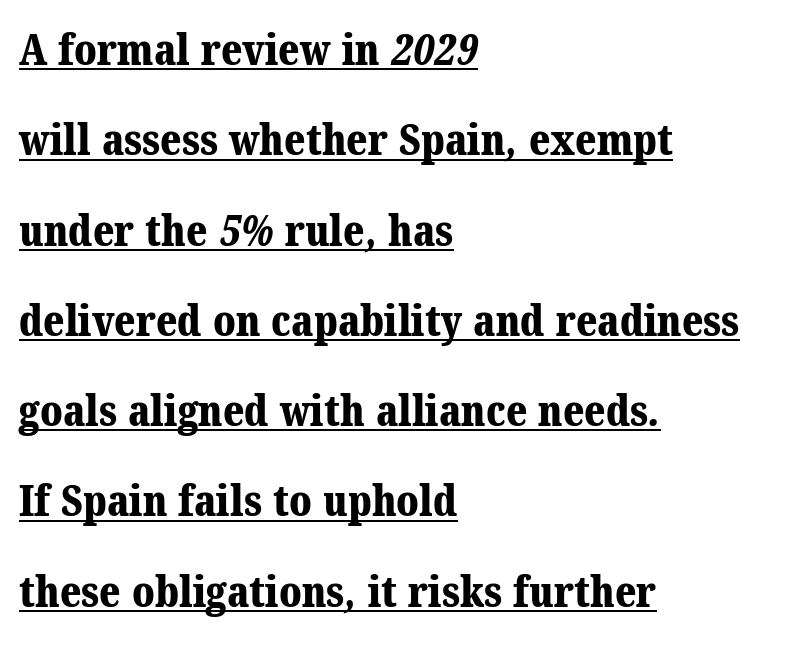
Short and long lines alike share a common starting point at left. Whoever set this chose breathing room over compactness in the vertical rhythm. You can tell from the footed stems that serif type was used. A typesetter would call this proportional, since set widths differ per character. Every word sits above its own underline. These words are printed bold, with thick strokes throughout.
